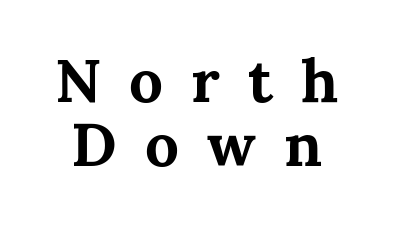
Q: Is the text bold? A: Yes.
Q: Is the text italic (slanted)? A: No, it is upright.
Q: Is the typeface a serif or a sans-serif typeface? A: Serif.
Q: Is the text underlined? A: No.
Q: Is the spacing between letters normal or unusually wide? A: Unusually wide.
Q: Is the spacing between lines tight, normal or loose? A: Tight.
Q: Width (condensed, normal, or wide)? A: Normal.
Q: Stroke contrast? A: Medium.
Q: x-height? A: Medium.
Q: Monospaced? A: No.
